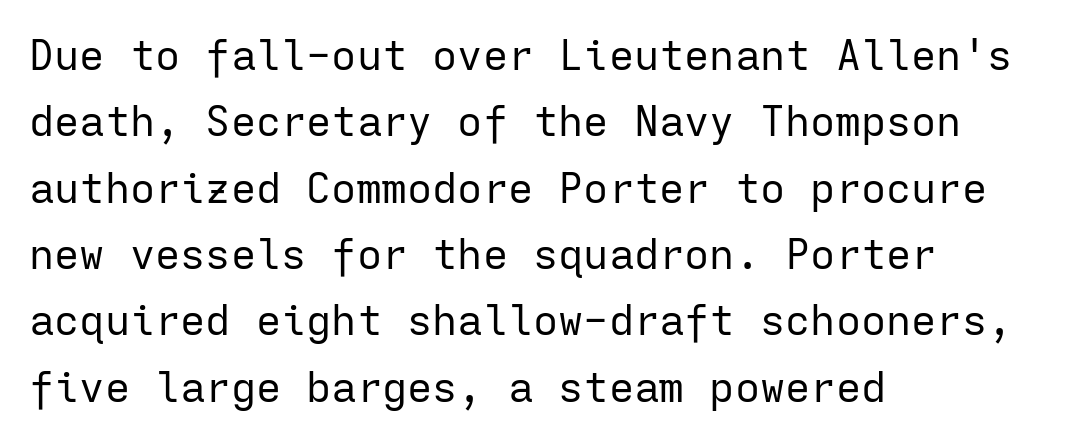
Q: Is the text bold? A: No.
Q: Is the text italic (slanted)? A: No, it is upright.
Q: Is the typeface a serif or a sans-serif typeface? A: Sans-serif.
Q: Is the text underlined? A: No.
Q: How is the paragraph aligned? A: Left-aligned.
Q: Is the spacing between letters normal or unusually wide? A: Normal.
Q: Is the spacing between lines tight, normal or loose? A: Normal.
Q: Width (condensed, normal, or wide)? A: Normal.
Q: Stroke contrast? A: Low.
Q: x-height? A: Medium.
Q: Monospaced? A: Yes.
